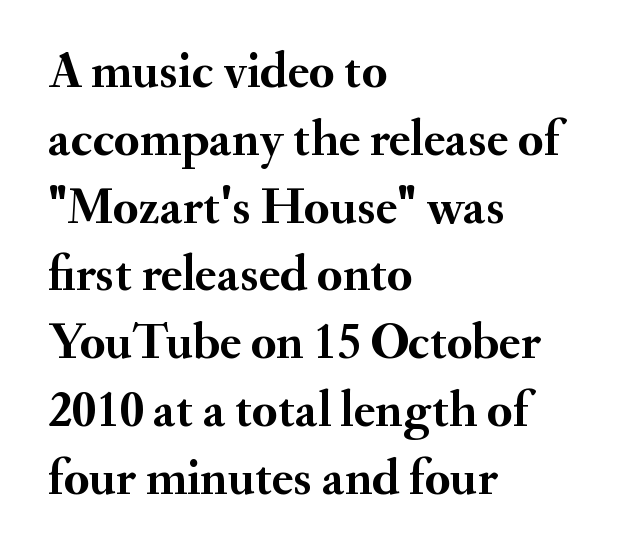
{"serif": "yes", "italic": "no", "bold": "yes", "weight": "semibold", "width": "normal", "stroke_contrast": "medium", "x_height": "small", "monospaced": "no", "underline": "no", "align": "left", "line_spacing": "normal", "line_spacing_ratio": 1.33, "letter_spacing": "normal", "letter_spacing_em": 0.0, "glyph_px": 51}
